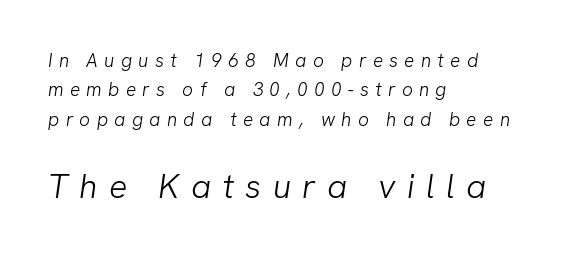
{"serif": "no", "bold": "no", "weight": "light", "width": "normal", "stroke_contrast": "low", "x_height": "medium", "monospaced": "no", "underline": "no", "align": "left", "line_spacing": "normal", "line_spacing_ratio": 1.55, "letter_spacing": "wide", "letter_spacing_em": 0.33, "larger_block": "second", "size_ratio": 1.79, "glyph_px": 34}
